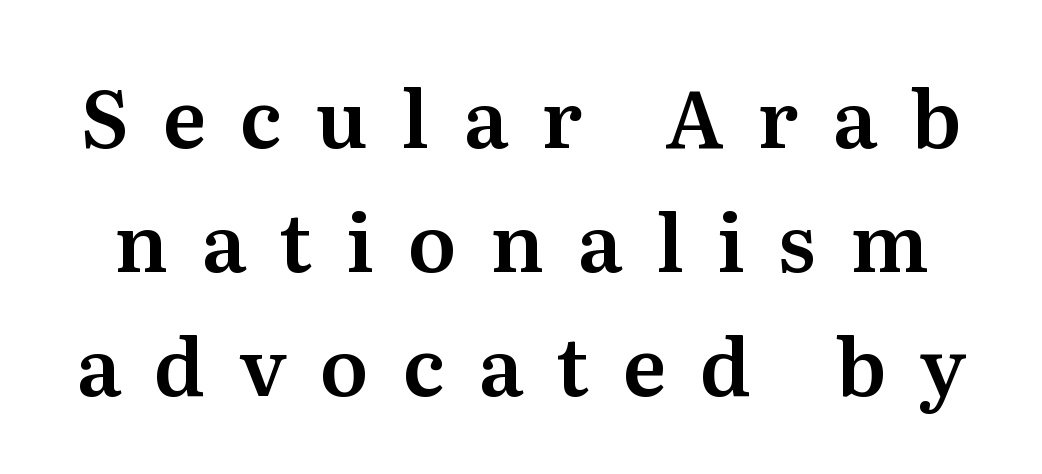
Small tapered or slab feet sit at the stroke ends, so this counts as serif. Do the characters align in a grid? No, the font is proportional. Glance below the letters and you will spot only blank space. These lines have a slow, spaced-out rhythm from letter to letter. These lines were composed using upright roman letters. In terms of leading, this rendering sits right in the middle.
